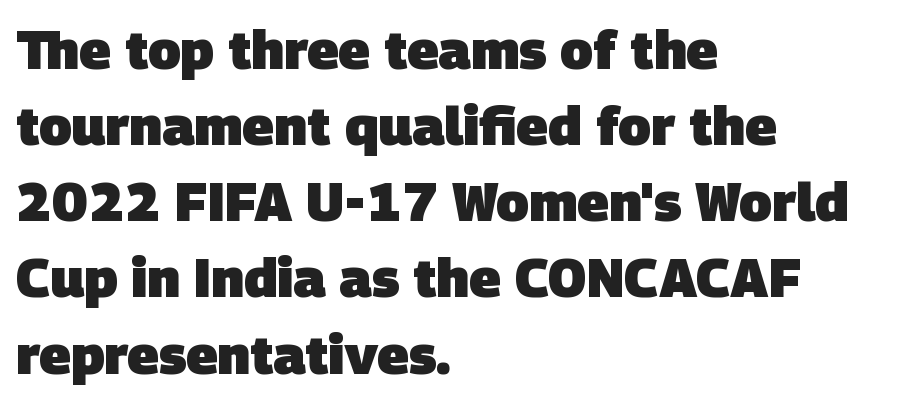
Compared with typical paragraphs, the rows here are spaced about the same. The passage shown is not underscored anywhere. Here the designer chose a conventional face with non-uniform glyph widths. In terms of letterspacing, this is plain default setting. In CSS terms this would be text-align: left. Compared with an ordinary text face, these strokes are far heavier — a full bold.
